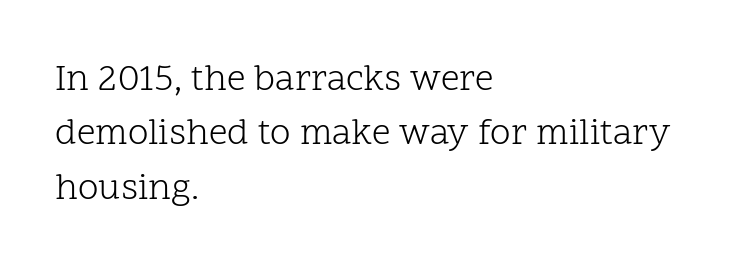
{"serif": "yes", "italic": "no", "bold": "no", "weight": "light", "width": "normal", "stroke_contrast": "low", "x_height": "medium", "monospaced": "no", "underline": "no", "align": "left", "line_spacing": "normal", "line_spacing_ratio": 1.47, "letter_spacing": "normal", "letter_spacing_em": 0.0, "glyph_px": 37}
